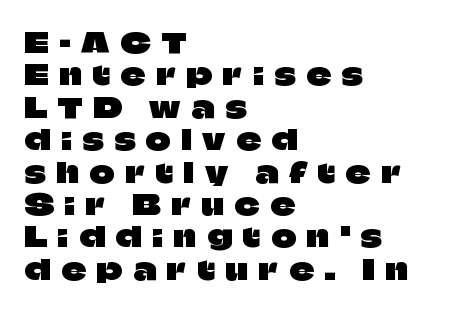
{"italic": "no", "underline": "no", "align": "left", "line_spacing_ratio": 1.2, "letter_spacing": "wide", "letter_spacing_em": 0.4, "glyph_px": 27}
